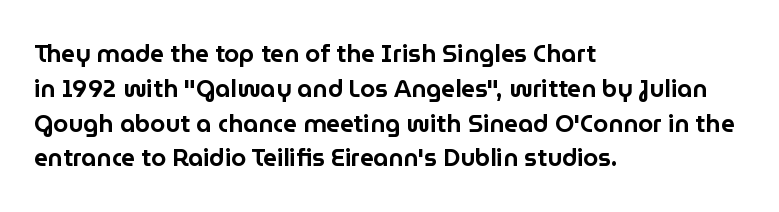
Q: Is the text italic (slanted)? A: No, it is upright.
Q: Is the text underlined? A: No.
Q: How is the paragraph aligned? A: Left-aligned.
Q: Is the spacing between letters normal or unusually wide? A: Normal.
Q: Is the spacing between lines tight, normal or loose? A: Normal.
